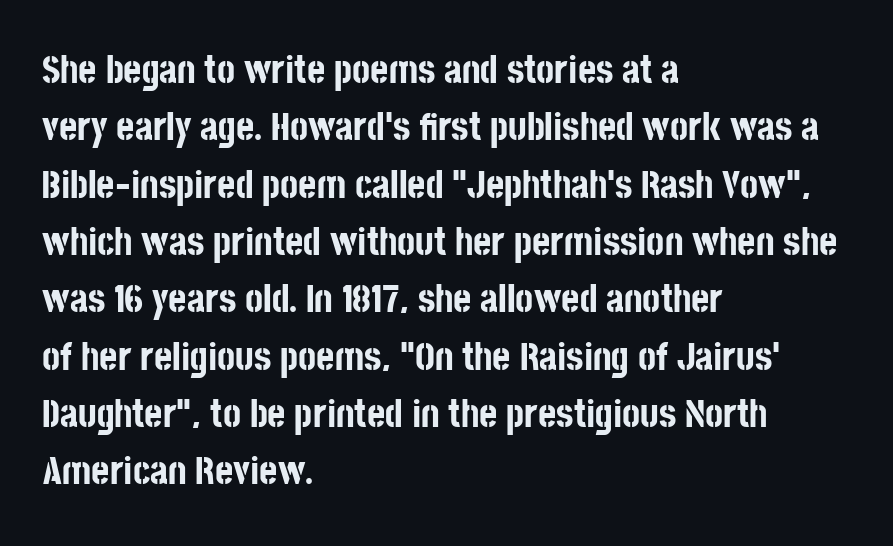
Q: Is the text bold? A: Yes.
Q: Is the text italic (slanted)? A: No, it is upright.
Q: Is the typeface a serif or a sans-serif typeface? A: Sans-serif.
Q: Is the text underlined? A: No.
Q: How is the paragraph aligned? A: Left-aligned.
Q: Is the spacing between letters normal or unusually wide? A: Normal.
Q: Is the spacing between lines tight, normal or loose? A: Normal.
Q: Width (condensed, normal, or wide)? A: Condensed.
Q: Stroke contrast? A: Low.
Q: x-height? A: Large.
Q: Monospaced? A: No.
